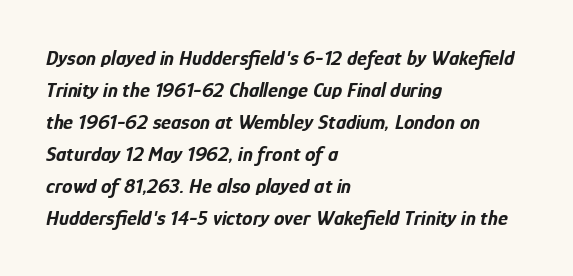
The image shows 21 px bold type, italic (leaning right); set left-aligned, normal line spacing (1.52x), normal letter spacing, not underlined.
